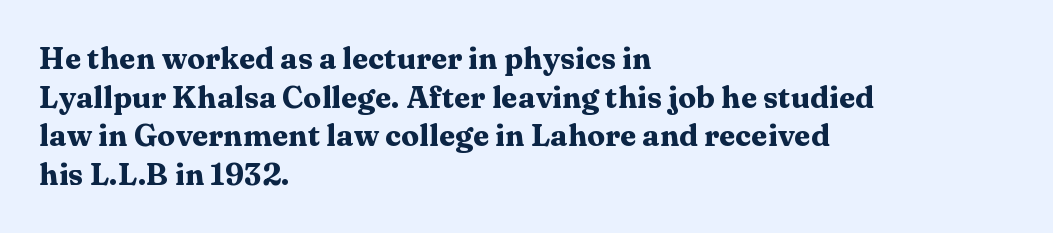
{"serif": "yes", "italic": "no", "bold": "yes", "weight": "heavy", "width": "wide", "stroke_contrast": "medium", "x_height": "medium", "monospaced": "no", "underline": "no", "align": "left", "line_spacing": "normal", "line_spacing_ratio": 1.29, "letter_spacing": "normal", "letter_spacing_em": 0.0, "glyph_px": 30}
